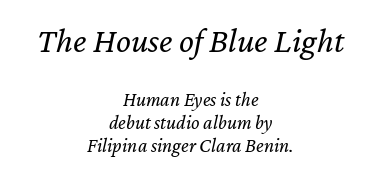
The image shows 35 px regular-weight type, italic (leaning right); set centered, tight line spacing (1.15x), normal letter spacing, not underlined; the first (top) block is 1.75x larger; low stroke contrast and a medium x-height.
